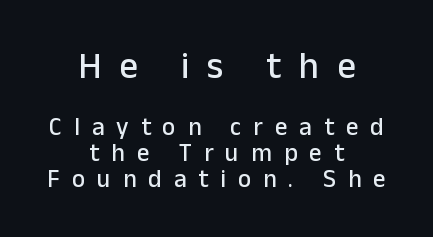
{"serif": "no", "italic": "no", "width": "normal", "stroke_contrast": "low", "x_height": "medium", "monospaced": "no", "underline": "no", "align": "center", "line_spacing": "tight", "line_spacing_ratio": 1.04, "letter_spacing": "wide", "letter_spacing_em": 0.48, "larger_block": "first", "size_ratio": 1.48, "glyph_px": 37}
